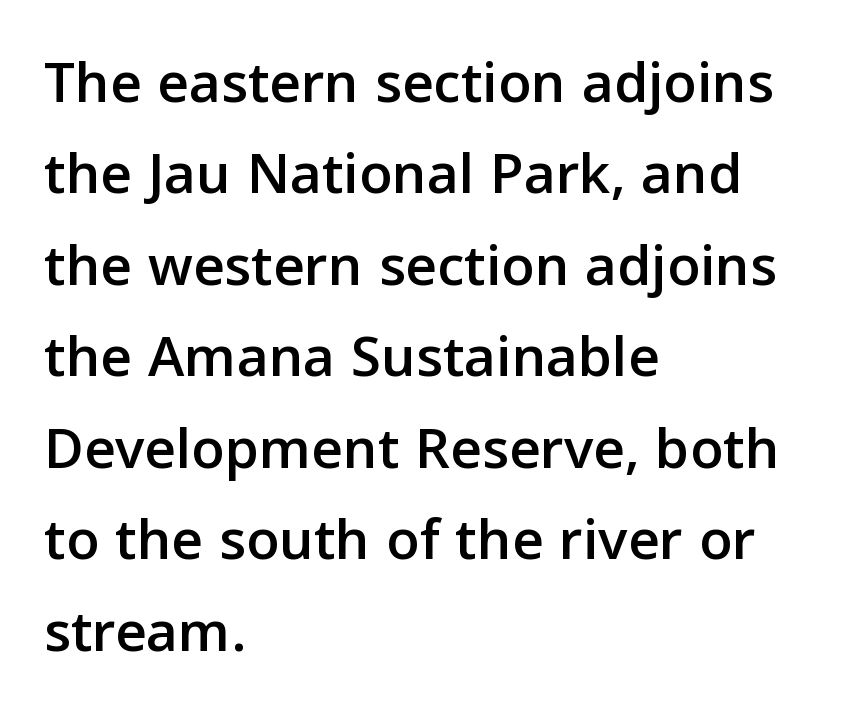
This rendering employs a face without finishing strokes, i.e., a sans-serif. Does extra space separate the letters? No, they use regular spacing. Plain, unruled lines of type. This is roman type, the default non-slanted kind. A typesetter would call this proportional, since set widths differ per character.
